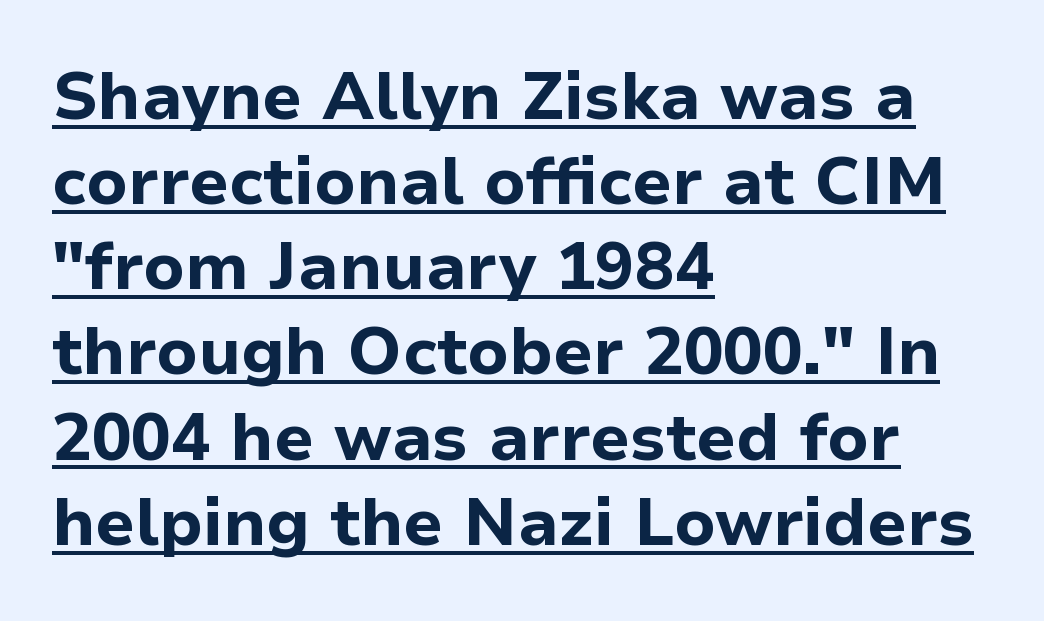
Q: Is the text bold? A: Yes.
Q: Is the text italic (slanted)? A: No, it is upright.
Q: Is the typeface a serif or a sans-serif typeface? A: Sans-serif.
Q: Is the text underlined? A: Yes.
Q: How is the paragraph aligned? A: Left-aligned.
Q: Is the spacing between letters normal or unusually wide? A: Normal.
Q: Is the spacing between lines tight, normal or loose? A: Normal.
Q: Width (condensed, normal, or wide)? A: Normal.
Q: Stroke contrast? A: Low.
Q: x-height? A: Medium.
Q: Monospaced? A: No.
